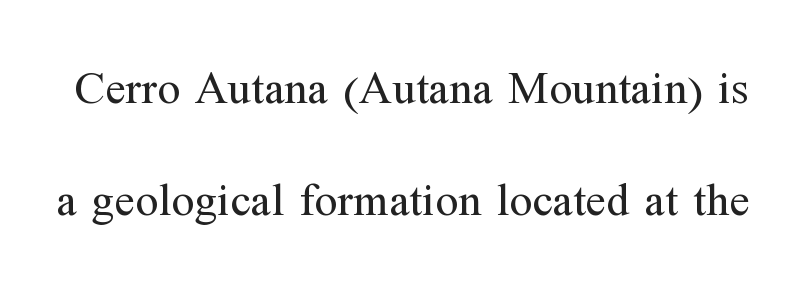
Ink coverage per letter is moderate at most. Between one letter and the next there's only the usual sliver of space. Is there any slant? The stems are plumb. One glance says open: line gaps are wider than usual. Underlining? Definitely not there. This sample uses a serif face.
